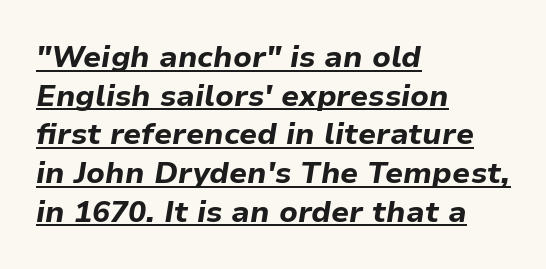
Compared with a centered layout, this one pins lines to the left instead. Vertically, the passage feels balanced, rows spaced as you'd expect. Yep, that's italic — everything's leaning. Varying glyph widths throughout — classic text-font behaviour. The face used here appears with an underline applied. The strokes are fattened all the way to bold.
